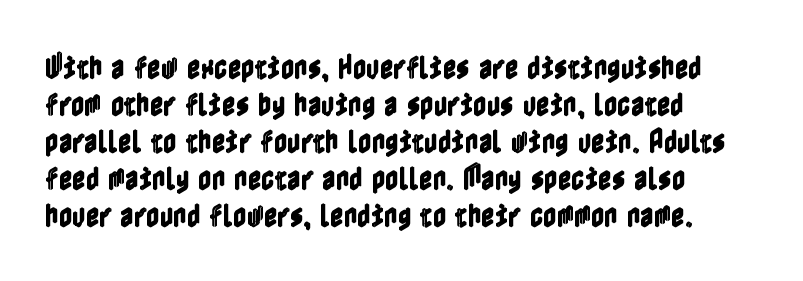
{"italic": "no", "underline": "no", "align": "left", "line_spacing": "normal", "line_spacing_ratio": 1.42, "letter_spacing": "normal", "letter_spacing_em": 0.0, "glyph_px": 26}
